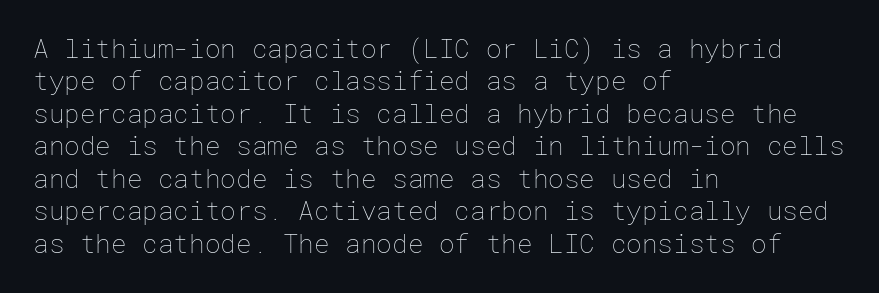
Line spacing here is normal. Nobody touched the tracking dial on this one. Quick note: underline off. Designer's note — italics off, roman on. The lines are quadded left.
